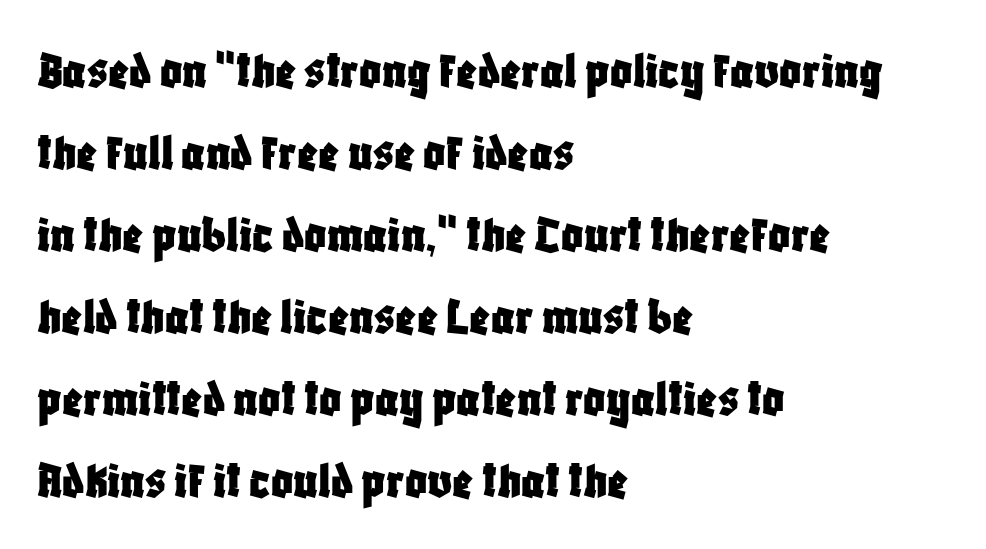
Q: Is the text italic (slanted)? A: No, it is upright.
Q: Is the typeface a serif or a sans-serif typeface? A: Sans-serif.
Q: Is the text underlined? A: No.
Q: How is the paragraph aligned? A: Left-aligned.
Q: Is the spacing between letters normal or unusually wide? A: Normal.
Q: Is the spacing between lines tight, normal or loose? A: Normal.
Q: Width (condensed, normal, or wide)? A: Condensed.
Q: Stroke contrast? A: Low.
Q: x-height? A: Large.
Q: Monospaced? A: No.
